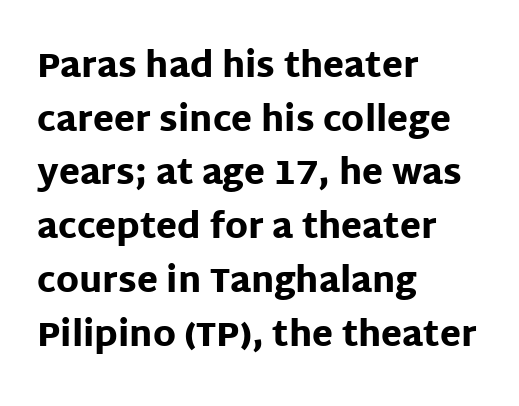
{"serif": "no", "italic": "no", "bold": "yes", "weight": "heavy", "width": "normal", "stroke_contrast": "low", "x_height": "large", "monospaced": "no", "underline": "no", "align": "left", "line_spacing": "normal", "line_spacing_ratio": 1.58, "letter_spacing": "normal", "letter_spacing_em": 0.0, "glyph_px": 34}
